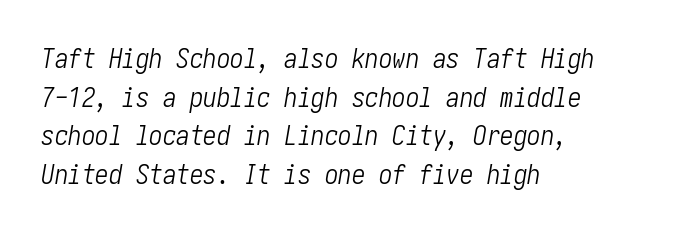
If you drew a line through each stem, it would be angled. Visually the block forms a straight wall on the left and a jagged coastline on the right. Underline: absent. Does extra space separate the letters? No, they use regular spacing. Regular leading.
